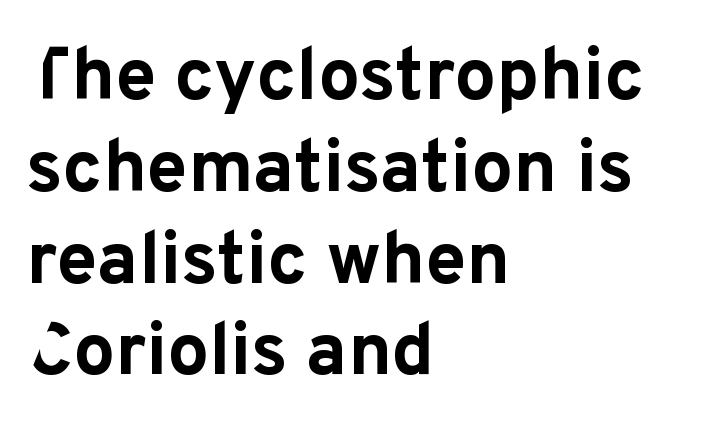
Q: Is the text bold? A: Yes.
Q: Is the text italic (slanted)? A: No, it is upright.
Q: Is the typeface a serif or a sans-serif typeface? A: Sans-serif.
Q: Is the text underlined? A: No.
Q: How is the paragraph aligned? A: Left-aligned.
Q: Is the spacing between letters normal or unusually wide? A: Normal.
Q: Width (condensed, normal, or wide)? A: Normal.
Q: Stroke contrast? A: Low.
Q: x-height? A: Medium.
Q: Monospaced? A: No.
